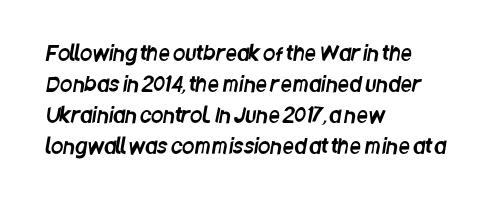
Q: Is the text underlined? A: No.
Q: How is the paragraph aligned? A: Left-aligned.
Q: Is the spacing between letters normal or unusually wide? A: Normal.
Q: Is the spacing between lines tight, normal or loose? A: Normal.
